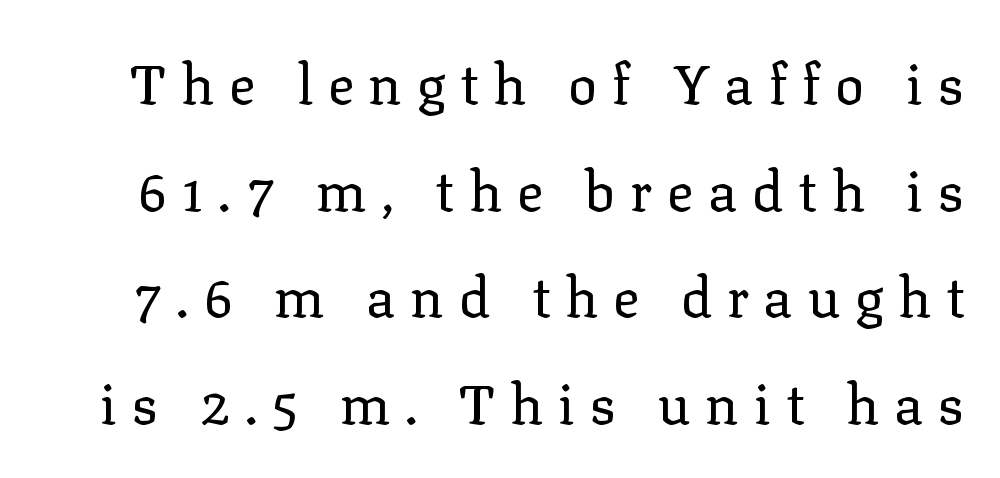
{"serif": "yes", "italic": "no", "bold": "no", "weight": "regular", "width": "normal", "stroke_contrast": "low", "x_height": "medium", "monospaced": "no", "underline": "no", "line_spacing": "loose", "line_spacing_ratio": 1.94, "letter_spacing": "wide", "letter_spacing_em": 0.27, "glyph_px": 55}
